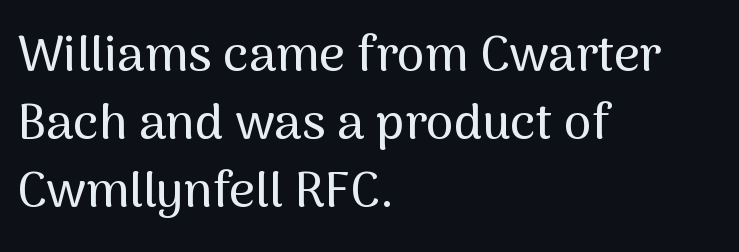
This is sans-serif lettering, the kind often seen on screens and signage. Line spacing here is normal. Standard letterfit; no display-style spreading of the glyphs. All the whitespace from short lines collects on the right. The rendering uses natural spacing where letterforms have individual widths.
